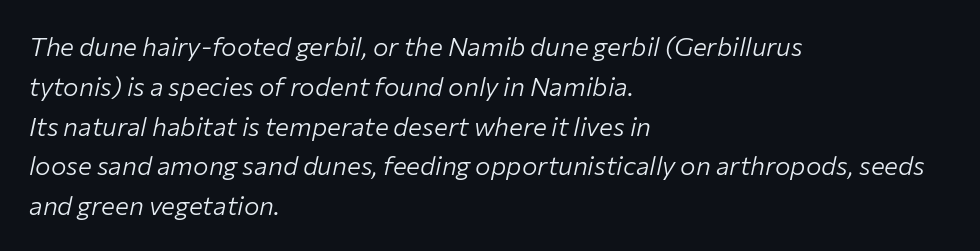
The image shows 26 px text type, italic (leaning right); set left-aligned, normal line spacing (1.53x), normal letter spacing, not underlined.
